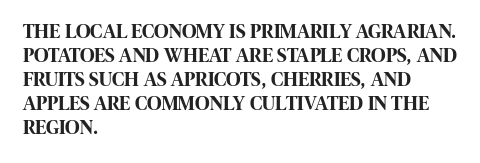
The image shows 20 px bold type, upright; set left-aligned, line spacing 1.2x, normal letter spacing, not underlined.
